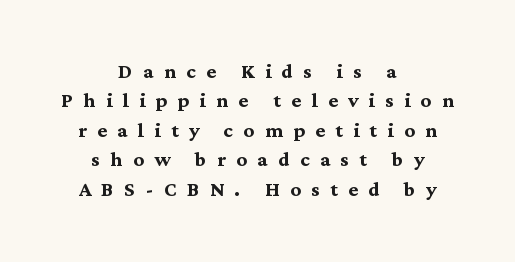
The image shows 26 px bold type, upright; set centered, tight line spacing (1.13x), unusually wide letter spacing (+0.4 em), not underlined.
